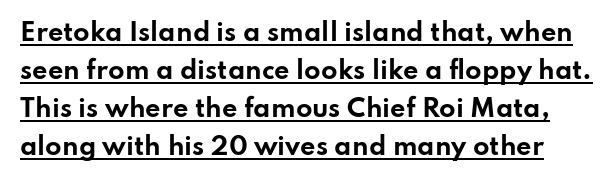
The image shows 24 px bold type, upright; set normal line spacing (1.59x), normal letter spacing, underlined.
